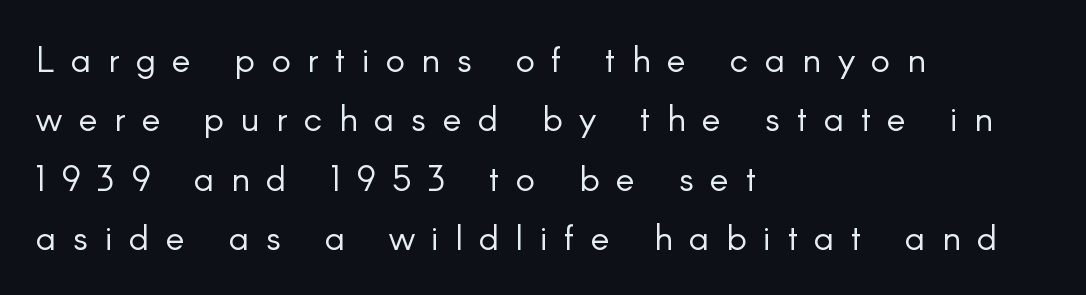
The image shows 36 px light sans-serif type, upright; set left-aligned, normal line spacing (1.65x), unusually wide letter spacing (+0.46 em), not underlined; low stroke contrast and a small x-height.
